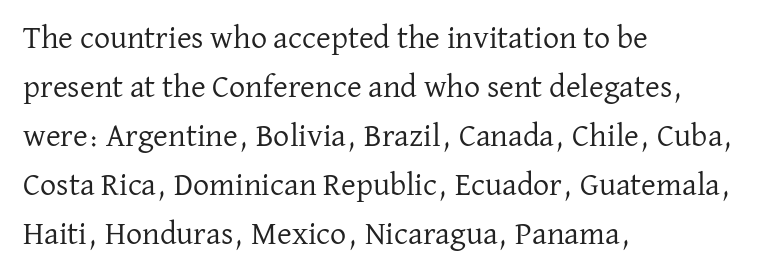
The image shows 32 px regular-weight serif type, upright; set left-aligned, normal line spacing (1.53x), normal letter spacing, not underlined; low stroke contrast and a medium x-height.
